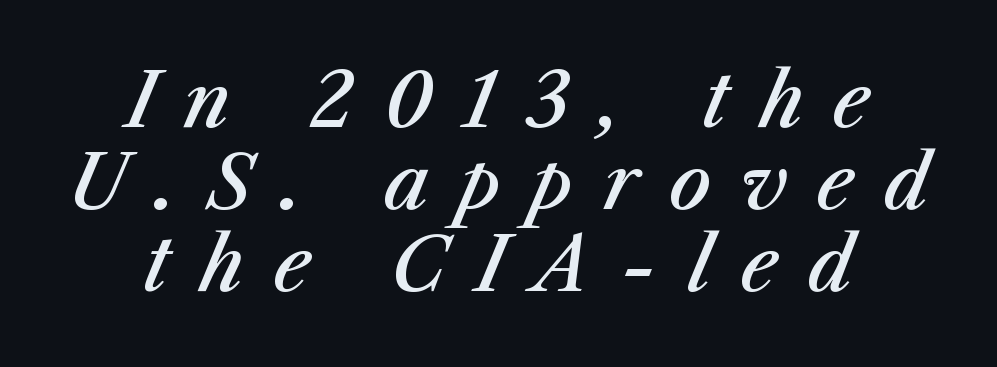
As a designer I'd log this as weight 600, semibold. Looks like regular typesetting: each glyph gets only the width it needs. Anything drawn beneath the words? Only blank space. Slant detected: the letters are inclined. Display-style spreading of the glyphs; the letterfit is very open. Very little white space separates one row of letters from the next.
